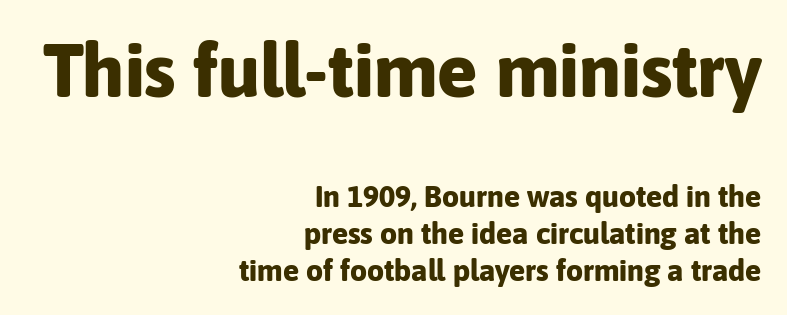
In terms of letterspacing, this is plain default setting. Check the space under the baseline: it is left empty. The letters stand upright; this is a roman face. Spacing verdict: proportional, widths tailored to each character. This is heavy type, rendered in bold.
